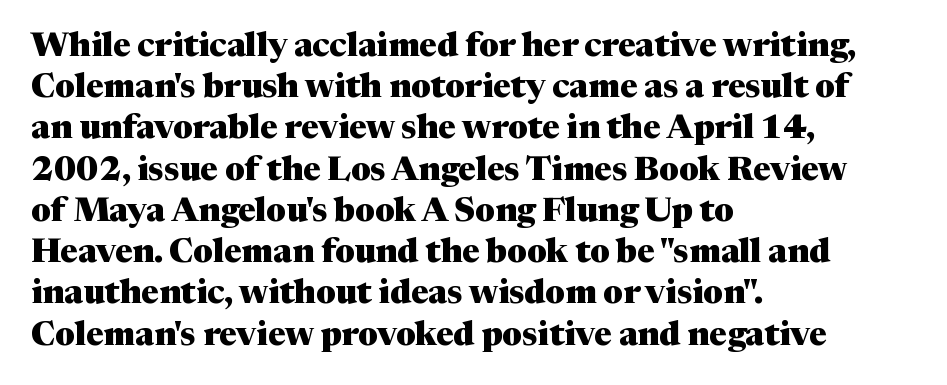
{"serif": "yes", "italic": "no", "bold": "yes", "weight": "heavy", "width": "normal", "stroke_contrast": "medium", "x_height": "medium", "monospaced": "no", "underline": "no", "align": "left", "line_spacing": "normal", "line_spacing_ratio": 1.25, "letter_spacing": "normal", "letter_spacing_em": 0.0, "glyph_px": 33}
